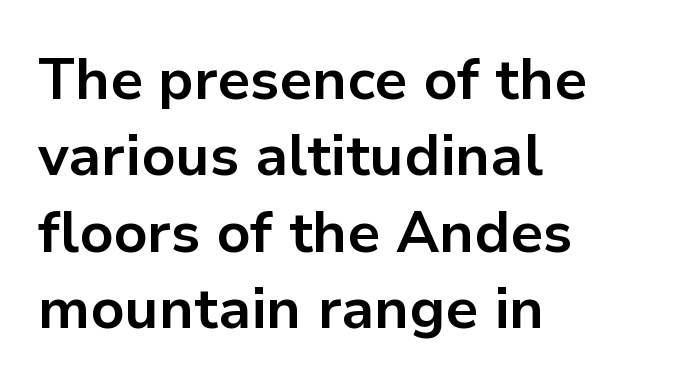
Q: Is the text bold? A: Yes.
Q: Is the text italic (slanted)? A: No, it is upright.
Q: Is the typeface a serif or a sans-serif typeface? A: Sans-serif.
Q: Is the text underlined? A: No.
Q: How is the paragraph aligned? A: Left-aligned.
Q: Is the spacing between letters normal or unusually wide? A: Normal.
Q: Is the spacing between lines tight, normal or loose? A: Normal.
Q: Width (condensed, normal, or wide)? A: Normal.
Q: Stroke contrast? A: Low.
Q: x-height? A: Medium.
Q: Monospaced? A: No.
